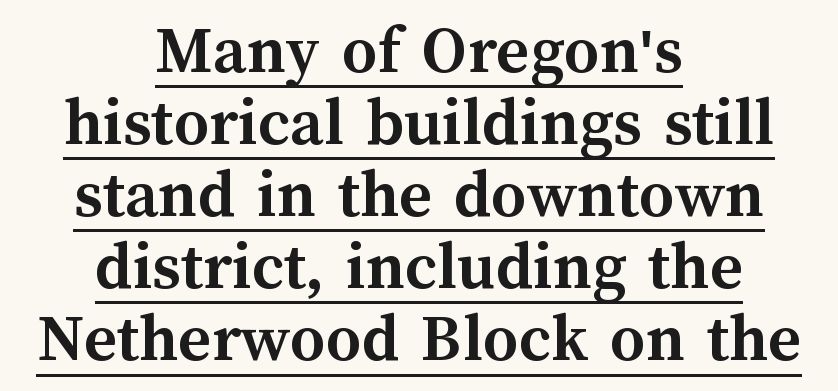
These lines are rendered in a variable-pitch font. Every word sits above its own underline. A typesetter would mark this as roman, not italic. The designer dialed line spacing down below the default. Inter-character spacing is left at the font's built-in metrics. Heft: maximum for text — a bold.
